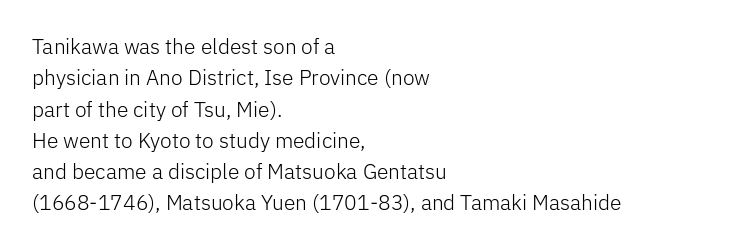
Q: Is the text bold? A: No.
Q: Is the text italic (slanted)? A: No, it is upright.
Q: Is the text underlined? A: No.
Q: How is the paragraph aligned? A: Left-aligned.
Q: Is the spacing between letters normal or unusually wide? A: Normal.
Q: Is the spacing between lines tight, normal or loose? A: Normal.
